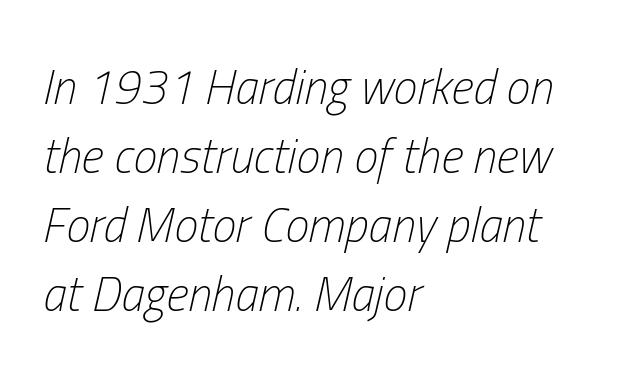
{"italic": "yes", "lean": "right", "slant_degrees": 13, "bold": "no", "weight": "light", "width": "condensed", "stroke_contrast": "low", "x_height": "medium", "monospaced": "no", "underline": "no", "align": "left", "line_spacing": "normal", "line_spacing_ratio": 1.44, "letter_spacing": "normal", "letter_spacing_em": 0.0, "glyph_px": 48}
